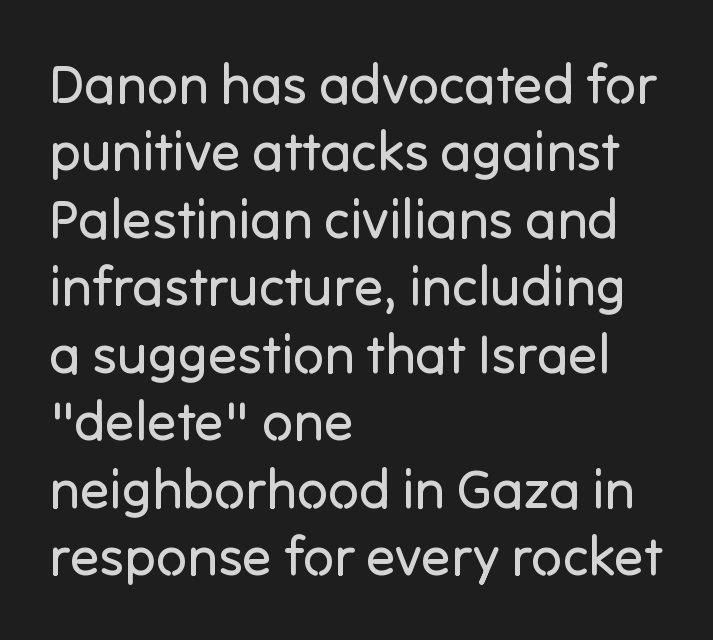
A light-to-regular cut is what we see here. Lines of text with bare space underneath. Nope, not italic — everything's standing straight. Examine the stroke ends and you'll find no serifs. The block of text has a typical density, with ordinary space between rows. A typesetter would call this zero additional tracking.
